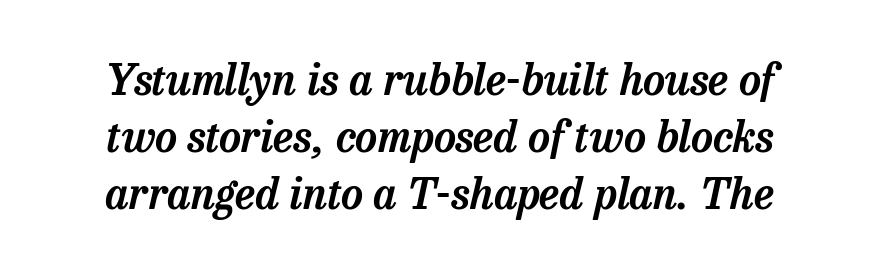
{"serif": "yes", "italic": "yes", "lean": "right", "slant_degrees": 13, "width": "normal", "stroke_contrast": "low", "x_height": "medium", "monospaced": "no", "underline": "no", "align": "center", "line_spacing": "normal", "line_spacing_ratio": 1.33, "letter_spacing": "normal", "letter_spacing_em": 0.0, "glyph_px": 43}
